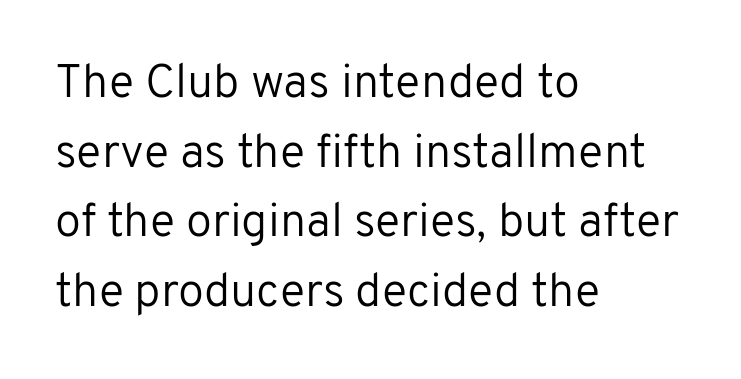
{"serif": "no", "italic": "no", "bold": "no", "weight": "regular", "width": "normal", "stroke_contrast": "low", "x_height": "medium", "monospaced": "no", "underline": "no", "align": "left", "line_spacing": "normal", "line_spacing_ratio": 1.48, "letter_spacing": "normal", "letter_spacing_em": 0.0, "glyph_px": 47}
